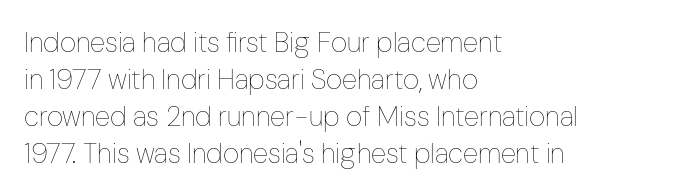
The image shows 28 px thin, condensed type, upright; set left-aligned, normal line spacing (1.32x), normal letter spacing, not underlined; low stroke contrast and a medium x-height.
